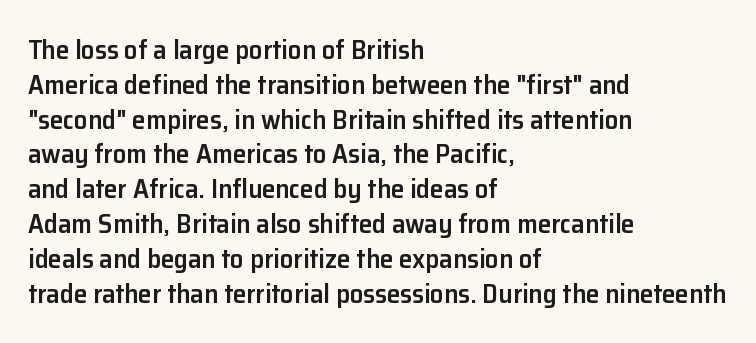
Q: Is the text bold? A: Semi-bold.
Q: Is the text italic (slanted)? A: No, it is upright.
Q: Is the text underlined? A: No.
Q: How is the paragraph aligned? A: Left-aligned.
Q: Is the spacing between letters normal or unusually wide? A: Normal.
Q: Is the spacing between lines tight, normal or loose? A: Normal.
